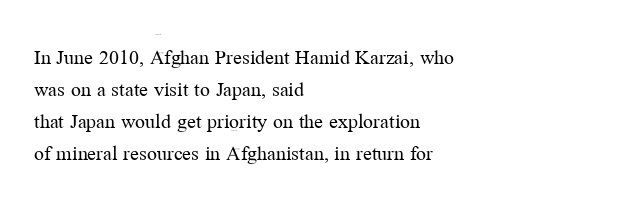
Weight: in the light-to-regular range. These lines keep a tight, regular rhythm from letter to letter. Any mark beneath the type? The region is blank. Left-aligned paragraph, ragged on the right. If you drew a line through each stem, it would be perfectly vertical. Honestly, the row spacing looks completely unremarkable.
